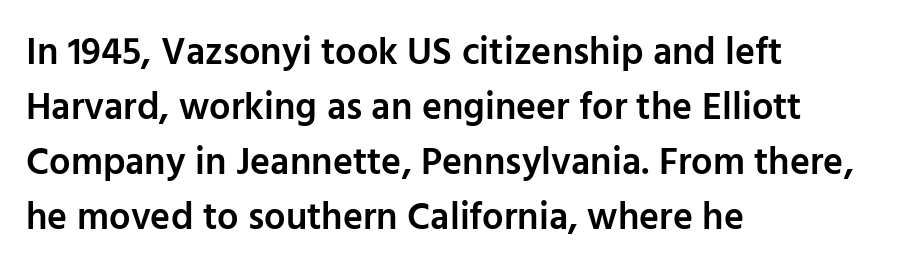
The image shows 38 px semibold sans-serif type, upright; set left-aligned, normal line spacing (1.45x), normal letter spacing, not underlined; low stroke contrast and a medium x-height.
